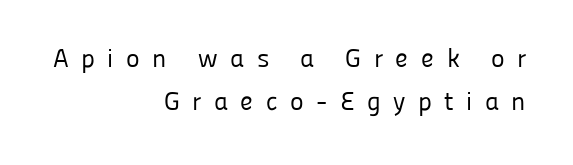
Q: Is the text bold? A: No.
Q: Is the text italic (slanted)? A: No, it is upright.
Q: Is the text underlined? A: No.
Q: How is the paragraph aligned? A: Right-aligned.
Q: Is the spacing between letters normal or unusually wide? A: Unusually wide.
Q: Is the spacing between lines tight, normal or loose? A: Normal.
